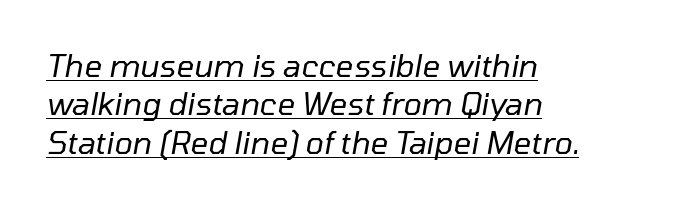
{"italic": "yes", "lean": "right", "slant_degrees": 10, "bold": "no", "weight": "regular", "width": "normal", "stroke_contrast": "low", "x_height": "medium", "monospaced": "no", "underline": "yes", "align": "left", "line_spacing_ratio": 1.24, "letter_spacing": "normal", "letter_spacing_em": 0.0, "glyph_px": 31}
